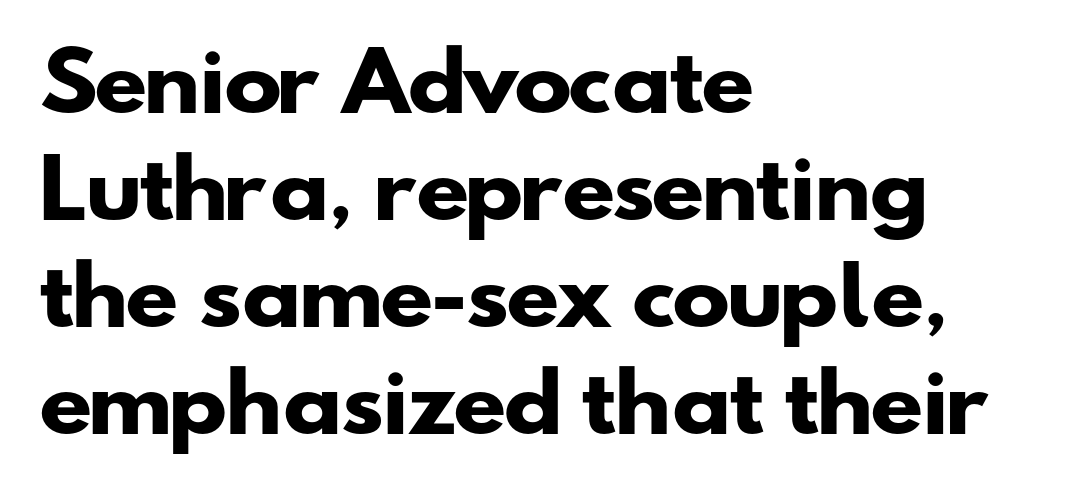
Words float on clear page, feet unadorned. Typographically, this falls in the sans-serif category. This is heavy type, rendered in bold. Spacing verdict: proportional, widths tailored to each character.
